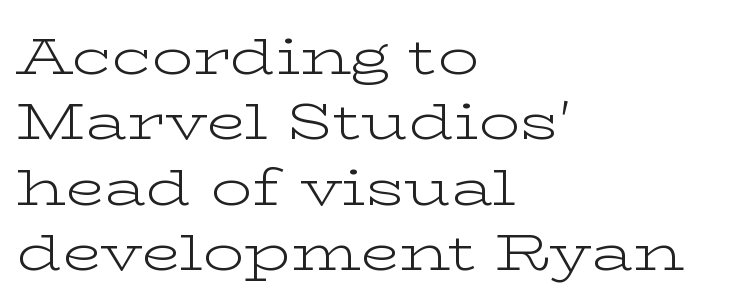
Q: Is the text bold? A: No.
Q: Is the text italic (slanted)? A: No, it is upright.
Q: Is the typeface a serif or a sans-serif typeface? A: Serif.
Q: Is the text underlined? A: No.
Q: How is the paragraph aligned? A: Left-aligned.
Q: Is the spacing between letters normal or unusually wide? A: Normal.
Q: Is the spacing between lines tight, normal or loose? A: Normal.
Q: Width (condensed, normal, or wide)? A: Wide.
Q: Stroke contrast? A: Low.
Q: x-height? A: Medium.
Q: Monospaced? A: No.
